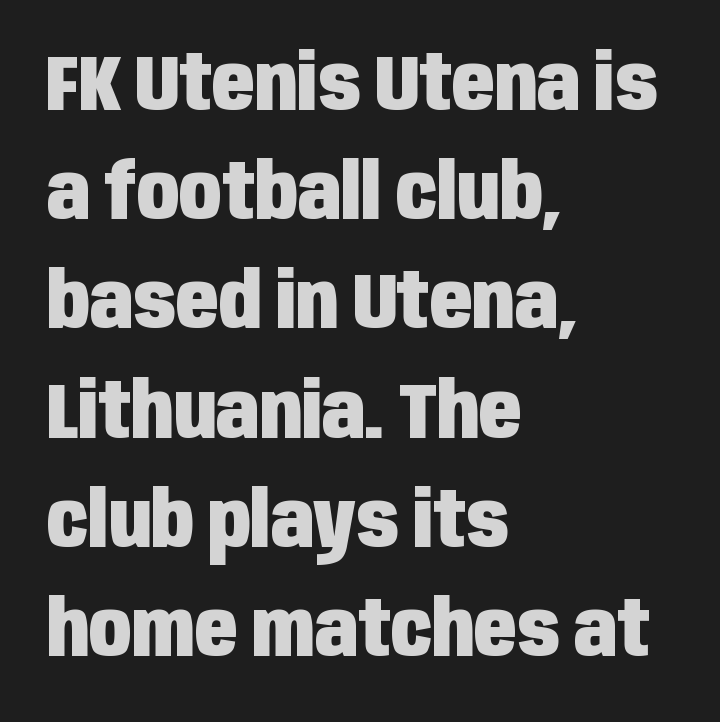
{"serif": "no", "italic": "no", "bold": "yes", "weight": "heavy", "width": "condensed", "stroke_contrast": "low", "x_height": "large", "monospaced": "no", "underline": "no", "align": "left", "line_spacing": "normal", "line_spacing_ratio": 1.4, "letter_spacing": "normal", "letter_spacing_em": 0.0, "glyph_px": 78}
